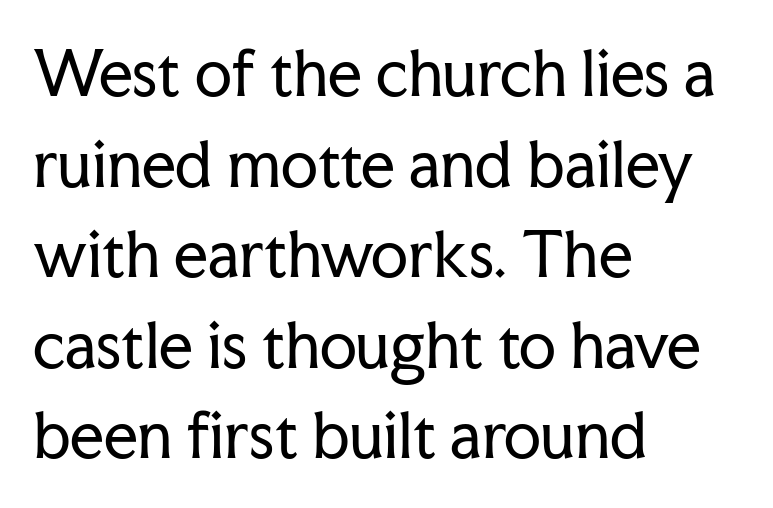
Vertical strokes here are truly vertical. What stands out about the letter spacing? Nothing — it is the standard amount. All the whitespace from short lines collects on the right. Descenders hang freely into open space.
